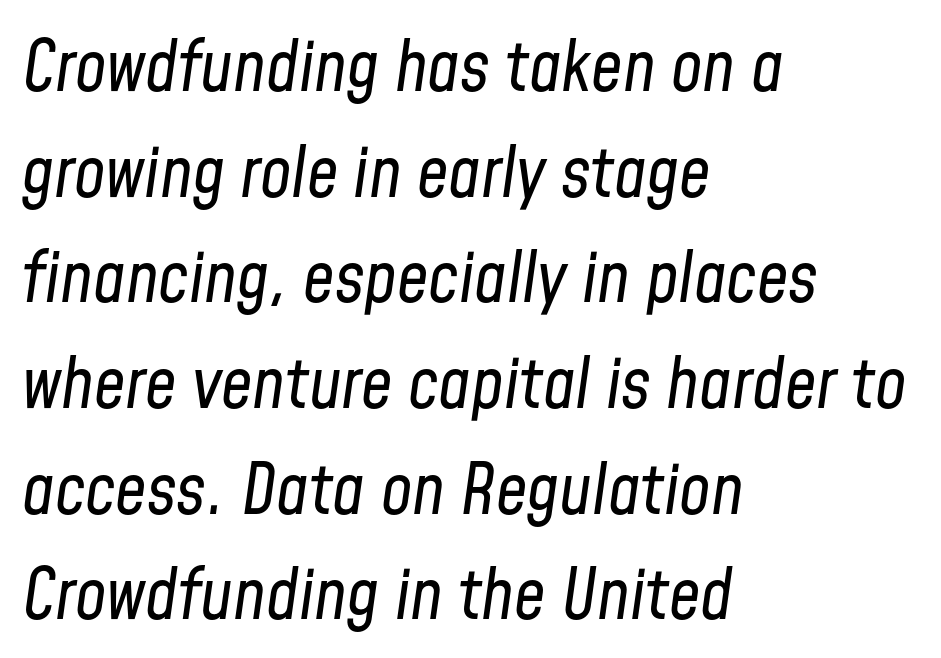
Left-aligned paragraph, ragged on the right. This is oblique type, the kind used for emphasis or titles. Proportional: the letters do not fall into vertical columns. Unbolded letterforms with no extra heft.
